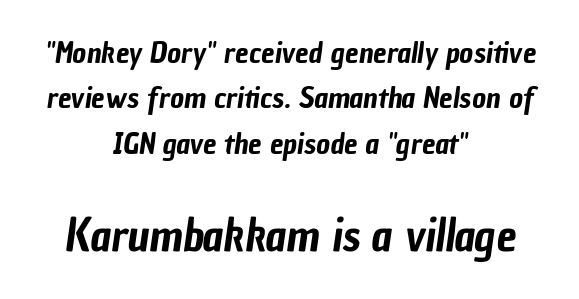
The image shows 45 px condensed sans-serif type; set centered, normal line spacing (1.51x), normal letter spacing, not underlined; the second (bottom) block is 1.5x larger; low stroke contrast and a medium x-height.
